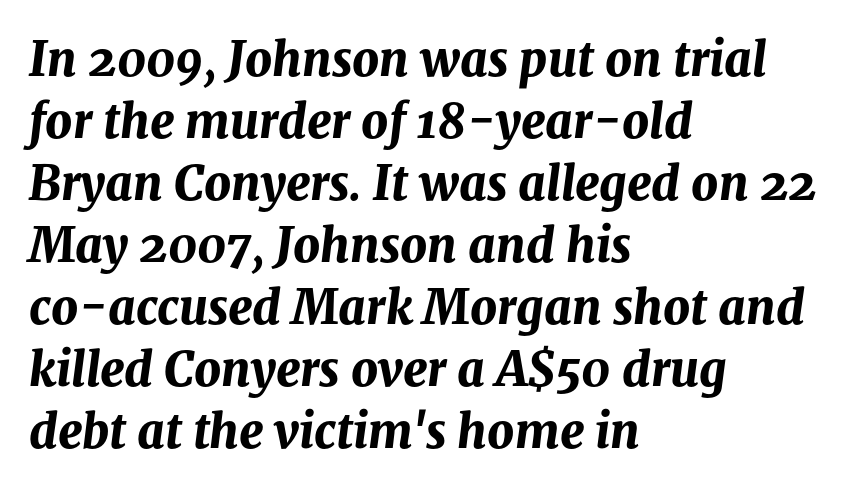
The image shows 47 px bold type, italic (leaning right); set left-aligned, normal line spacing (1.32x), normal letter spacing, not underlined; medium stroke contrast and a medium x-height.
